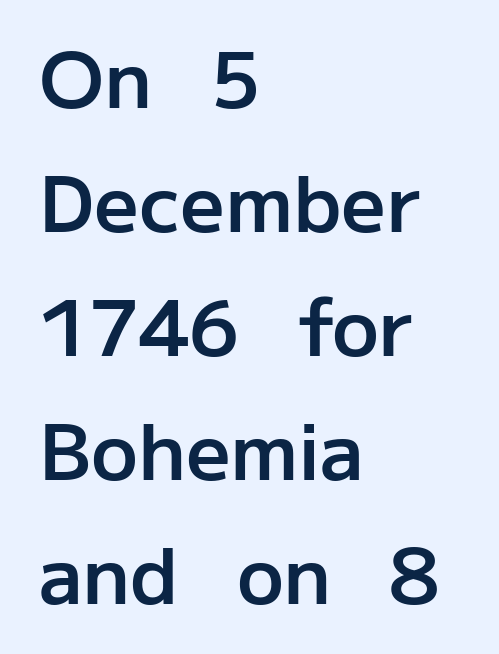
The image shows 78 px semibold sans-serif type, upright; set left-aligned, normal line spacing (1.59x), normal letter spacing, not underlined; low stroke contrast and a medium x-height.
